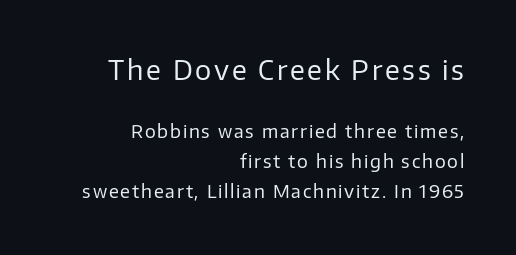
Q: Is the text bold? A: No.
Q: Is the text italic (slanted)? A: No, it is upright.
Q: Is the text underlined? A: No.
Q: How is the paragraph aligned? A: Right-aligned.
Q: Is the spacing between lines tight, normal or loose? A: Normal.
Q: Which block of text is set in a larger size, the first (top) or the second (bottom)? A: The first (top) one.
